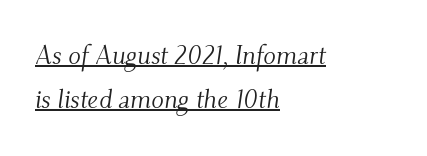
Q: Is the text bold? A: No.
Q: Is the text italic (slanted)? A: Yes, it leans right by about 9 degrees.
Q: Is the text underlined? A: Yes.
Q: How is the paragraph aligned? A: Left-aligned.
Q: Is the spacing between letters normal or unusually wide? A: Normal.
Q: Is the spacing between lines tight, normal or loose? A: Normal.
